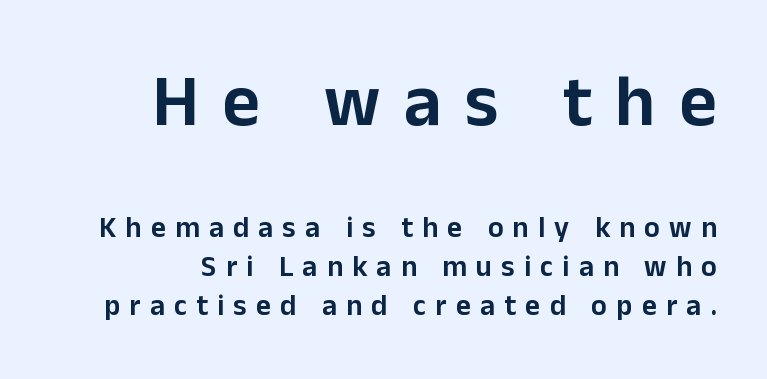
Q: Is the text italic (slanted)? A: No, it is upright.
Q: Is the typeface a serif or a sans-serif typeface? A: Sans-serif.
Q: Is the text underlined? A: No.
Q: How is the paragraph aligned? A: Right-aligned.
Q: Is the spacing between letters normal or unusually wide? A: Unusually wide.
Q: Is the spacing between lines tight, normal or loose? A: Normal.
Q: Which block of text is set in a larger size, the first (top) or the second (bottom)? A: The first (top) one.
Q: Width (condensed, normal, or wide)? A: Normal.
Q: Stroke contrast? A: Low.
Q: x-height? A: Medium.
Q: Monospaced? A: No.
